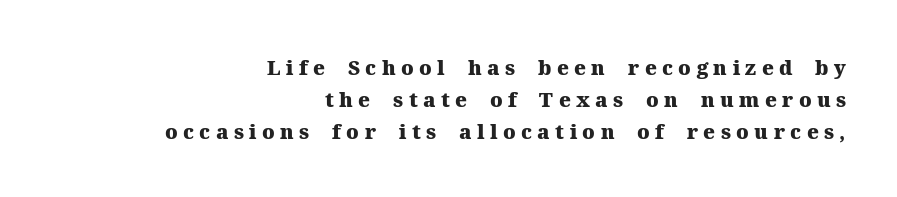
In terms of leading, this rendering sits right in the middle. Look at the tracking — it's clearly loosened, letters drifting apart. Layout note: lines flush right. Plenty of ink on the page — the face is bold. The letters stand straight up with perfectly vertical stems. Each row of text sits above clean, open space.
